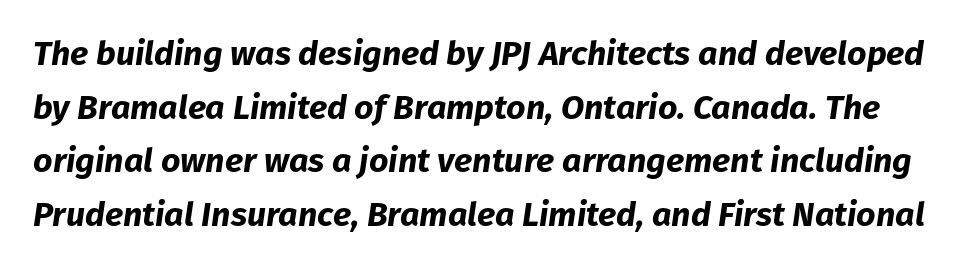
The image shows 34 px bold type, italic (leaning right); set normal line spacing (1.58x), normal letter spacing, not underlined; low stroke contrast and a medium x-height.
